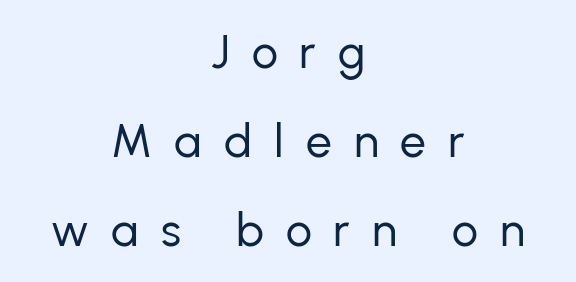
The image shows 46 px regular-weight sans-serif type, upright; set centered, loose line spacing (1.93x), unusually wide letter spacing (+0.48 em), not underlined; low stroke contrast and a medium x-height.
